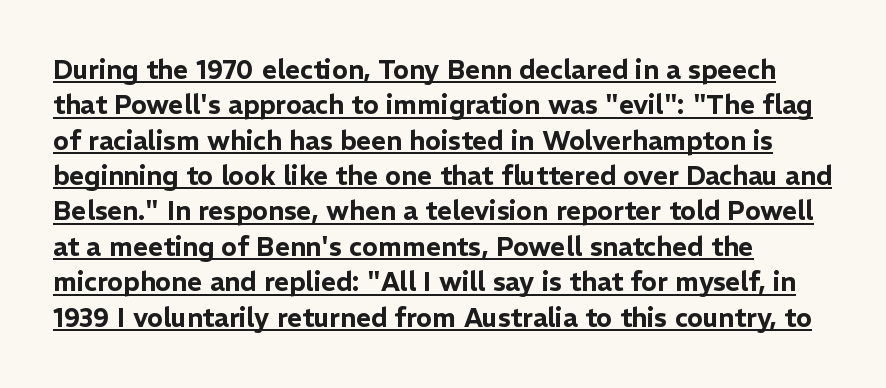
The image shows 26 px text type, upright; set left-aligned, normal line spacing (1.36x), normal letter spacing, underlined.
